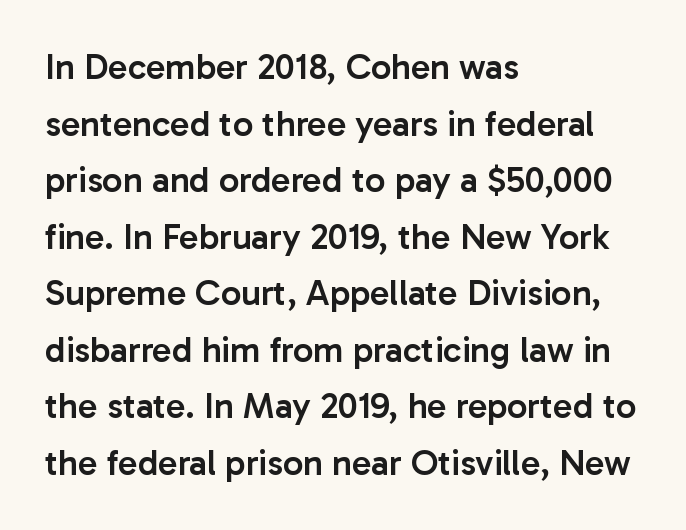
This is the regular roman posture of the typeface. Leftover space on each line is placed entirely after the last word. The typeface chosen for these lines omits serifs. How would I describe the line gaps? Plain and ordinary.
